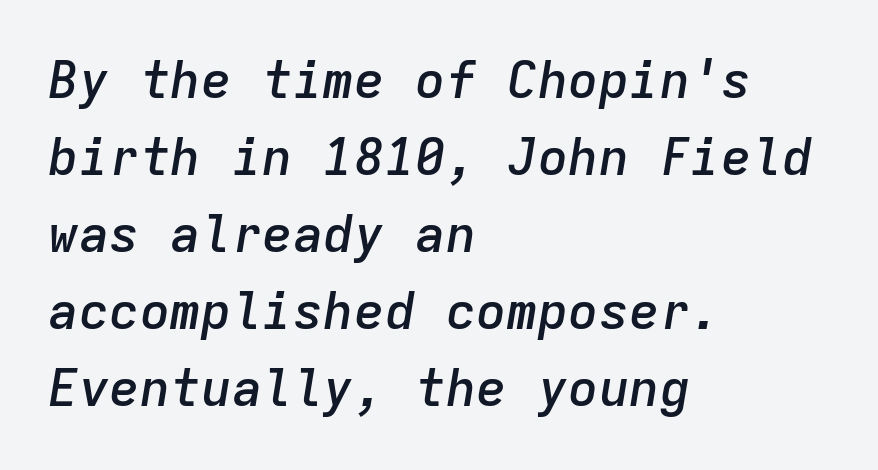
The axis of the letterforms is tilted away from vertical. Anything drawn beneath the words? Only blank space. Default kerning and tracking; the words read as compact shapes. This is the in-between weight designers call semibold or demi. How would I describe the line gaps? Plain and ordinary. One-word summary of the alignment: left.
